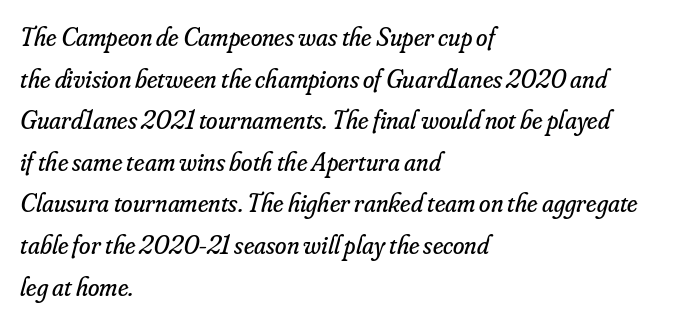
Q: Is the text bold? A: No.
Q: Is the text italic (slanted)? A: Yes, it leans right by about 16 degrees.
Q: Is the text underlined? A: No.
Q: How is the paragraph aligned? A: Left-aligned.
Q: Is the spacing between letters normal or unusually wide? A: Normal.
Q: Is the spacing between lines tight, normal or loose? A: Normal.
